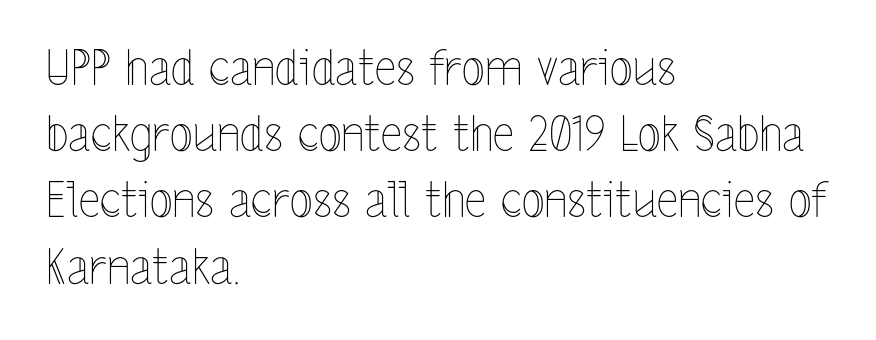
Q: Is the text bold? A: No.
Q: Is the text italic (slanted)? A: No, it is upright.
Q: Is the text underlined? A: No.
Q: How is the paragraph aligned? A: Left-aligned.
Q: Is the spacing between letters normal or unusually wide? A: Normal.
Q: Is the spacing between lines tight, normal or loose? A: Normal.
Q: Width (condensed, normal, or wide)? A: Condensed.
Q: x-height? A: Medium.
Q: Monospaced? A: No.
